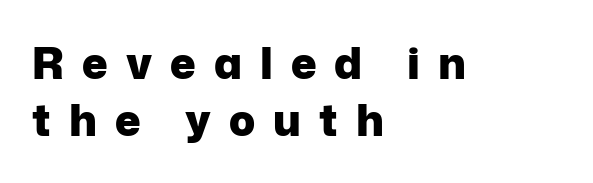
{"serif": "no", "italic": "no", "bold": "yes", "weight": "heavy", "width": "normal", "stroke_contrast": "low", "x_height": "medium", "monospaced": "no", "underline": "no", "align": "left", "line_spacing": "normal", "line_spacing_ratio": 1.33, "letter_spacing": "wide", "letter_spacing_em": 0.42, "glyph_px": 43}
